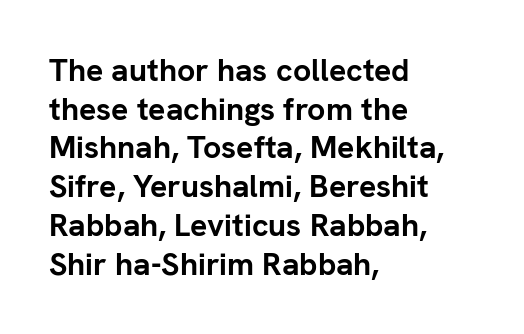
Q: Is the text bold? A: Yes.
Q: Is the text italic (slanted)? A: No, it is upright.
Q: Is the typeface a serif or a sans-serif typeface? A: Sans-serif.
Q: Is the text underlined? A: No.
Q: How is the paragraph aligned? A: Left-aligned.
Q: Is the spacing between letters normal or unusually wide? A: Normal.
Q: Width (condensed, normal, or wide)? A: Normal.
Q: Stroke contrast? A: Low.
Q: x-height? A: Medium.
Q: Monospaced? A: No.
